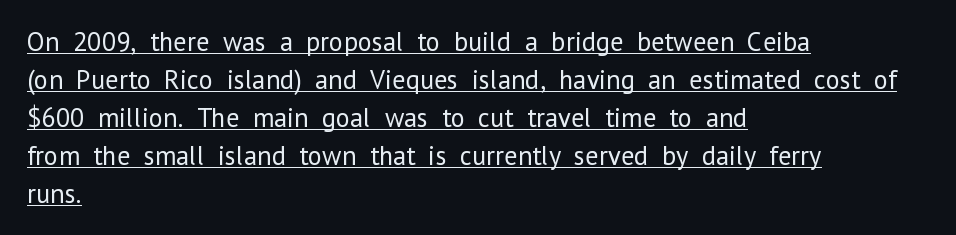
{"italic": "no", "bold": "no", "underline": "yes", "align": "left", "line_spacing": "normal", "line_spacing_ratio": 1.41, "letter_spacing": "normal", "letter_spacing_em": 0.0, "glyph_px": 27}
